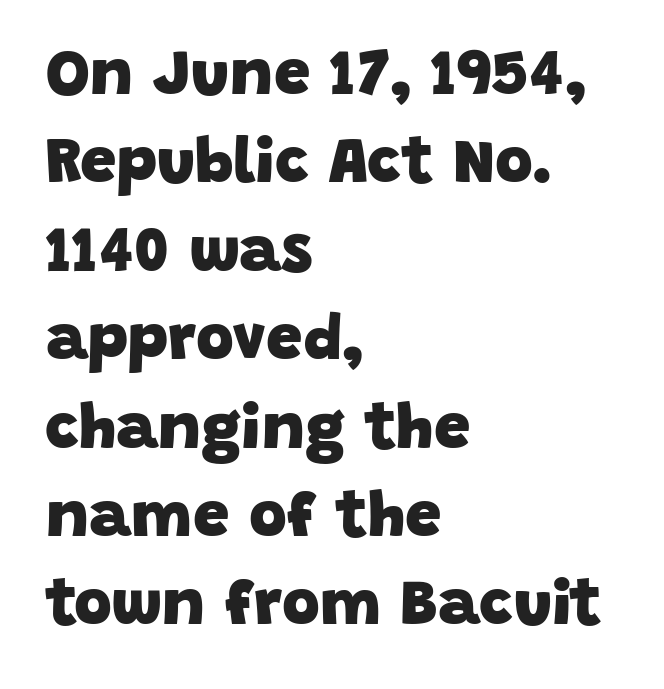
The image shows 65 px heavy sans-serif type; set left-aligned, normal line spacing (1.36x), normal letter spacing, not underlined; low stroke contrast and a large x-height.
